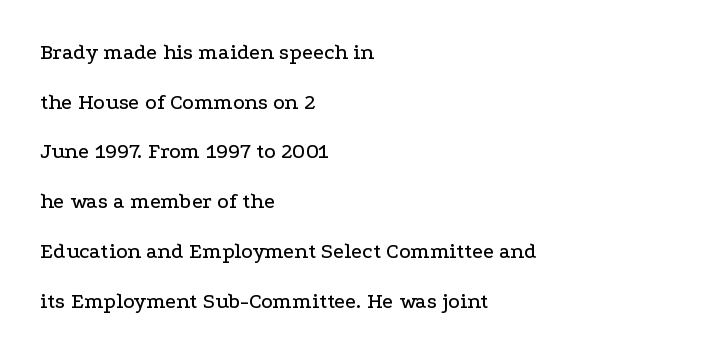
The image shows 22 px text type, upright; set left-aligned, loose line spacing (2.26x), normal letter spacing, not underlined.
